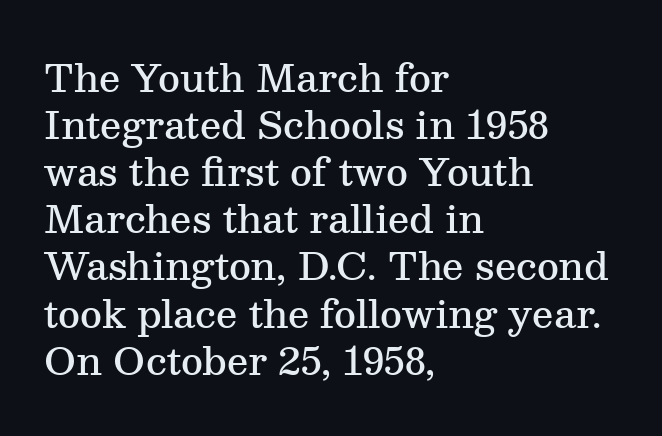
Q: Is the text bold? A: Semi-bold.
Q: Is the text italic (slanted)? A: No, it is upright.
Q: Is the typeface a serif or a sans-serif typeface? A: Serif.
Q: Is the text underlined? A: No.
Q: How is the paragraph aligned? A: Left-aligned.
Q: Is the spacing between letters normal or unusually wide? A: Normal.
Q: Width (condensed, normal, or wide)? A: Normal.
Q: Stroke contrast? A: Medium.
Q: x-height? A: Medium.
Q: Monospaced? A: No.
